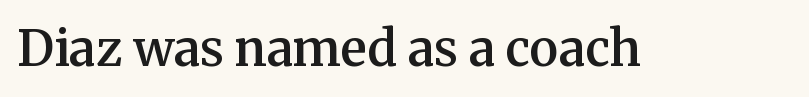
The image shows 49 px semibold serif type, upright; set normal letter spacing, not underlined; medium stroke contrast and a medium x-height.
